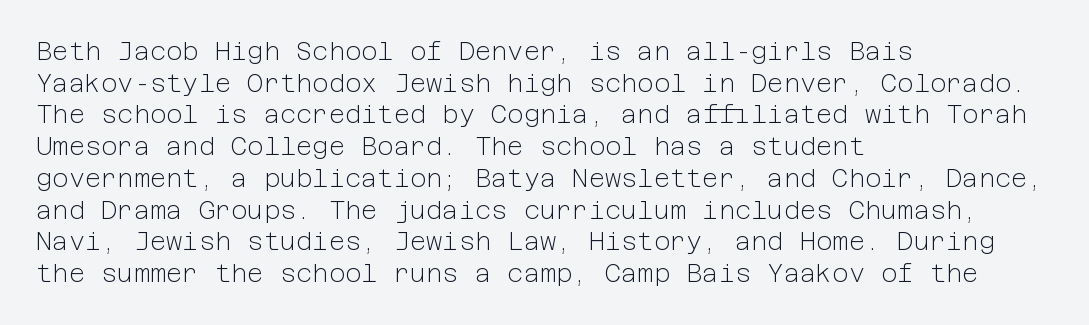
Q: Is the text bold? A: No.
Q: Is the text italic (slanted)? A: No, it is upright.
Q: Is the text underlined? A: No.
Q: How is the paragraph aligned? A: Left-aligned.
Q: Is the spacing between letters normal or unusually wide? A: Normal.
Q: Is the spacing between lines tight, normal or loose? A: Normal.
